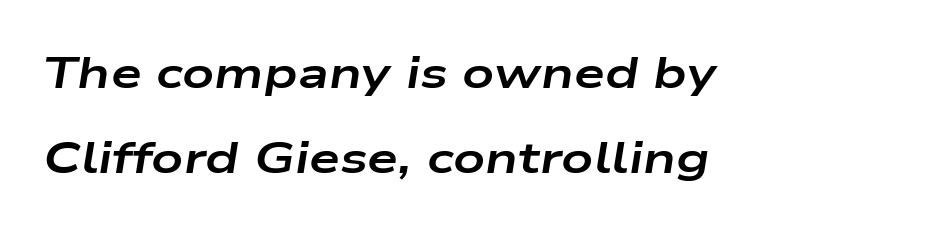
Each glyph is drawn with heavy, bold strokes. A typesetter would call this zero additional tracking. Does the leading feel generous? Absolutely, it's lavish. The area under the type is left untouched.
